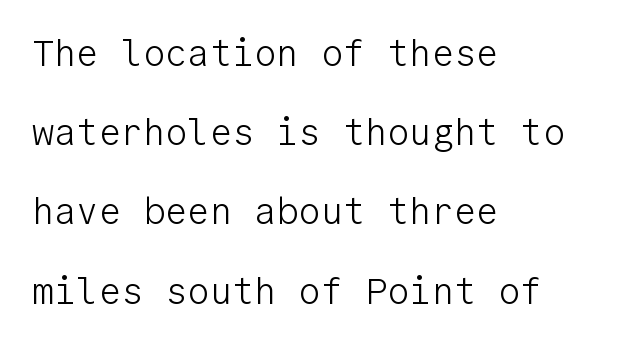
The image shows 37 px light sans-serif type, upright, monospaced; set left-aligned, loose line spacing (2.14x), normal letter spacing, not underlined; low stroke contrast and a medium x-height.
